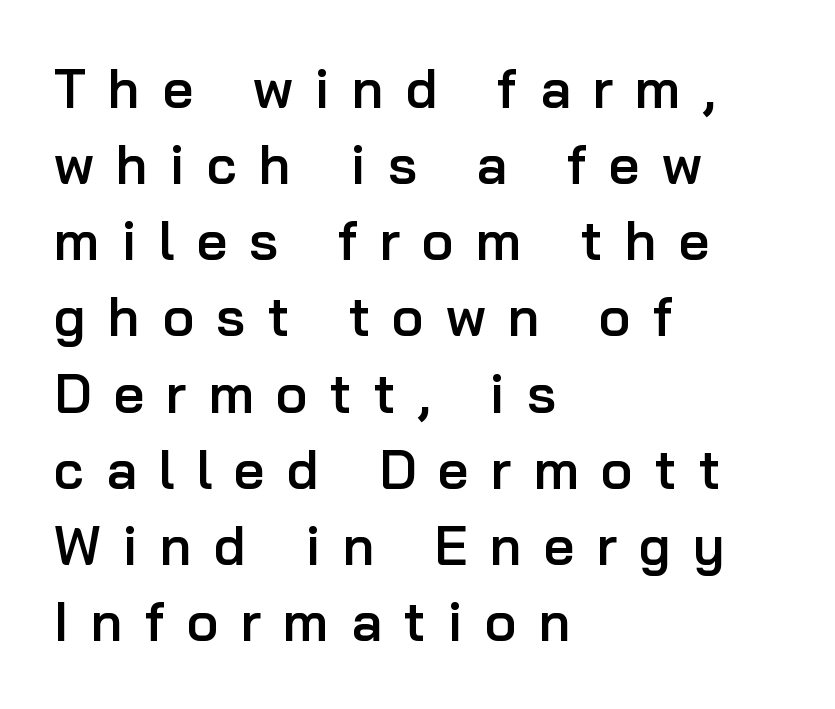
Q: Is the text bold? A: Semi-bold.
Q: Is the text italic (slanted)? A: No, it is upright.
Q: Is the typeface a serif or a sans-serif typeface? A: Sans-serif.
Q: Is the text underlined? A: No.
Q: How is the paragraph aligned? A: Left-aligned.
Q: Is the spacing between letters normal or unusually wide? A: Unusually wide.
Q: Is the spacing between lines tight, normal or loose? A: Normal.
Q: Width (condensed, normal, or wide)? A: Normal.
Q: Stroke contrast? A: Low.
Q: x-height? A: Medium.
Q: Monospaced? A: No.
